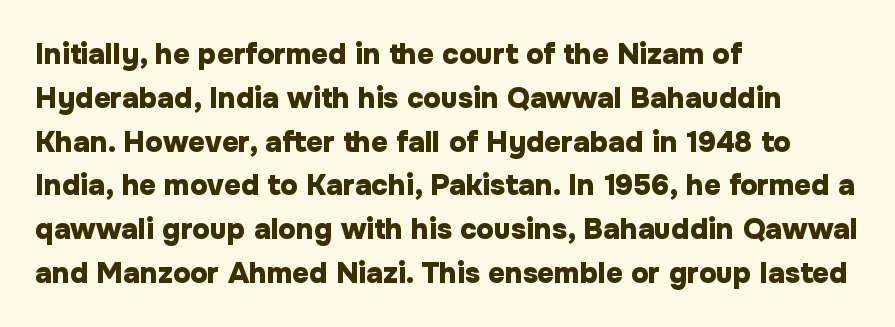
{"serif": "no", "italic": "no", "bold": "yes", "weight": "heavy", "width": "normal", "stroke_contrast": "low", "x_height": "medium", "monospaced": "no", "underline": "no", "align": "left", "line_spacing": "normal", "line_spacing_ratio": 1.51, "letter_spacing": "normal", "letter_spacing_em": 0.0, "glyph_px": 29}
